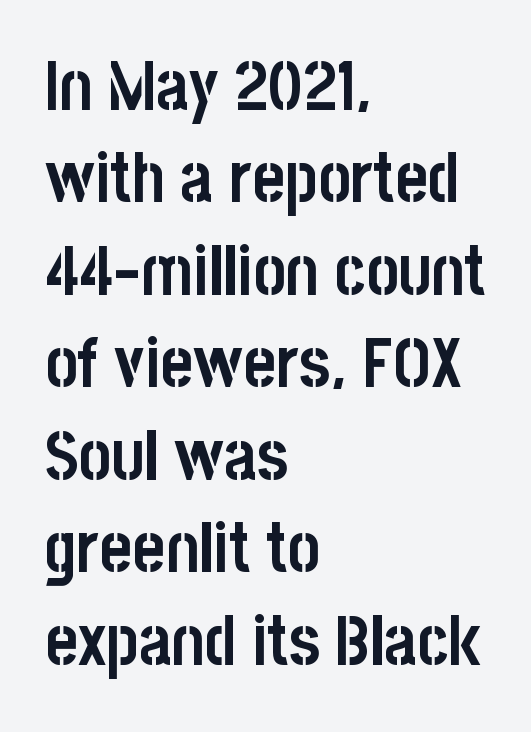
{"serif": "no", "italic": "no", "bold": "yes", "weight": "semibold", "width": "condensed", "stroke_contrast": "low", "x_height": "large", "monospaced": "no", "underline": "no", "align": "left", "line_spacing": "normal", "line_spacing_ratio": 1.34, "letter_spacing": "normal", "letter_spacing_em": 0.0, "glyph_px": 69}
